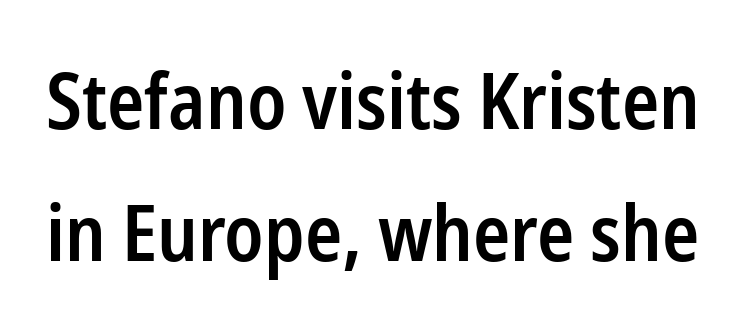
Q: Is the text bold? A: Semi-bold.
Q: Is the text italic (slanted)? A: No, it is upright.
Q: Is the typeface a serif or a sans-serif typeface? A: Sans-serif.
Q: Is the text underlined? A: No.
Q: Is the spacing between letters normal or unusually wide? A: Normal.
Q: Width (condensed, normal, or wide)? A: Condensed.
Q: Stroke contrast? A: Low.
Q: x-height? A: Medium.
Q: Monospaced? A: No.
